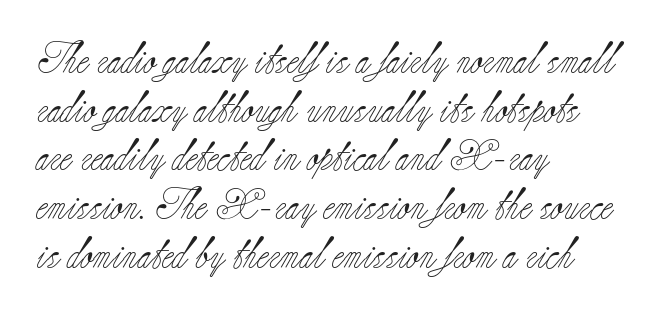
The letters advance in unequal steps, a hallmark of proportional type. The baseline area is clear. Students, observe: this is what conventionally led text looks like. Where is the straight margin? On the left.
